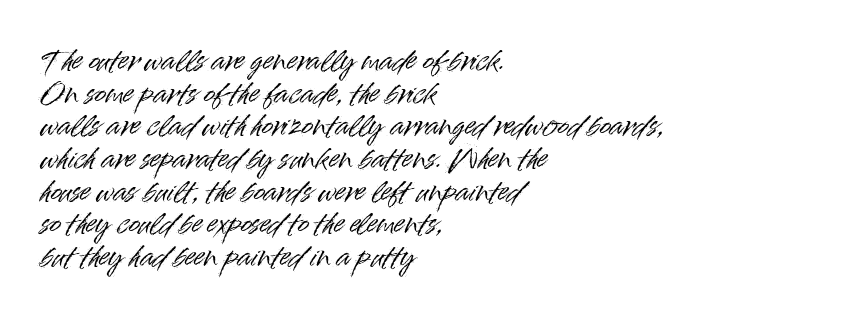
{"underline": "no", "align": "left", "line_spacing_ratio": 1.21, "letter_spacing": "normal", "letter_spacing_em": 0.0, "glyph_px": 27}
